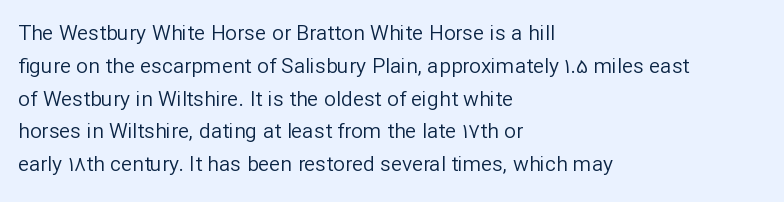
{"italic": "no", "bold": "no", "underline": "no", "align": "left", "line_spacing": "normal", "line_spacing_ratio": 1.56, "letter_spacing": "normal", "letter_spacing_em": 0.0, "glyph_px": 21}
